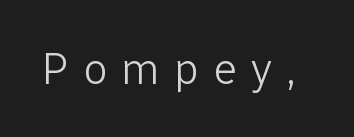
Q: Is the text bold? A: No.
Q: Is the text italic (slanted)? A: No, it is upright.
Q: Is the typeface a serif or a sans-serif typeface? A: Sans-serif.
Q: Is the text underlined? A: No.
Q: Is the spacing between letters normal or unusually wide? A: Unusually wide.
Q: Width (condensed, normal, or wide)? A: Normal.
Q: Stroke contrast? A: Low.
Q: x-height? A: Medium.
Q: Monospaced? A: No.
